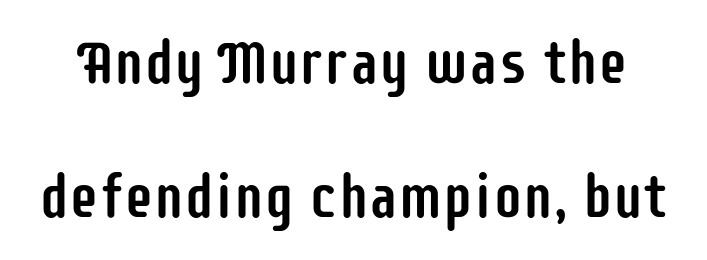
The image shows 60 px condensed sans-serif type, upright; set loose line spacing (2.24x), normal letter spacing, not underlined; low stroke contrast and a large x-height.
